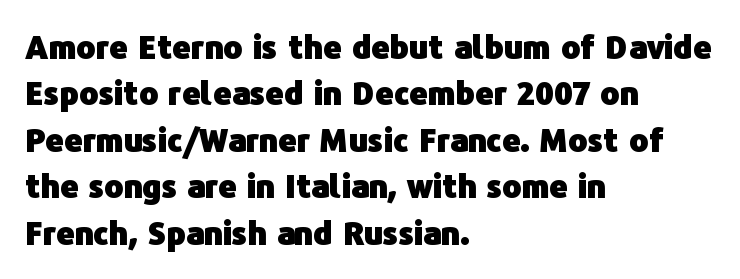
{"serif": "no", "italic": "no", "bold": "yes", "weight": "heavy", "width": "normal", "stroke_contrast": "low", "x_height": "medium", "monospaced": "no", "underline": "no", "align": "left", "line_spacing": "normal", "line_spacing_ratio": 1.45, "letter_spacing": "normal", "letter_spacing_em": 0.0, "glyph_px": 32}
